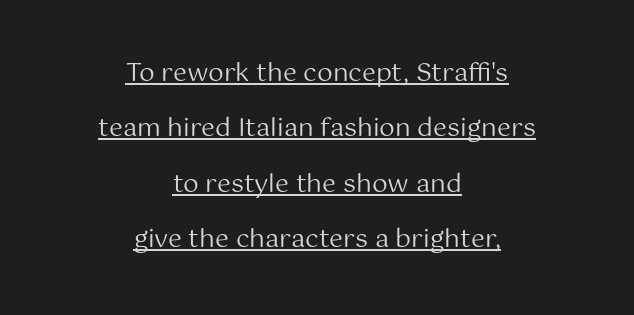
The image shows 25 px text type, upright; set centered, loose line spacing (2.22x), normal letter spacing, underlined.
